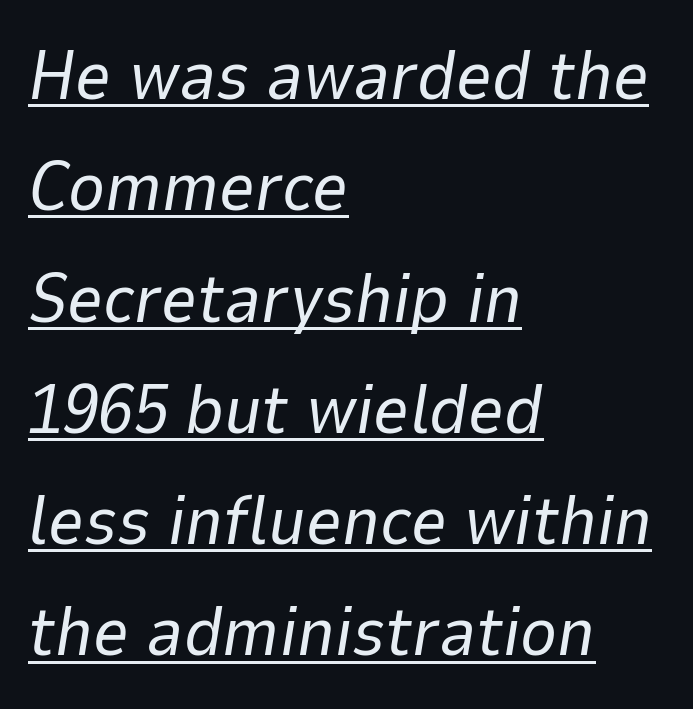
These lines are rendered in a variable-pitch font. Every character sits at an angle, as italics do. Heaviness? Minimal to ordinary, like unemphasized prose. This rendering leaves character spacing at its baseline value. A student would call this left alignment; a typographer would say flush left, rag right. The face used here appears with an underline applied.
